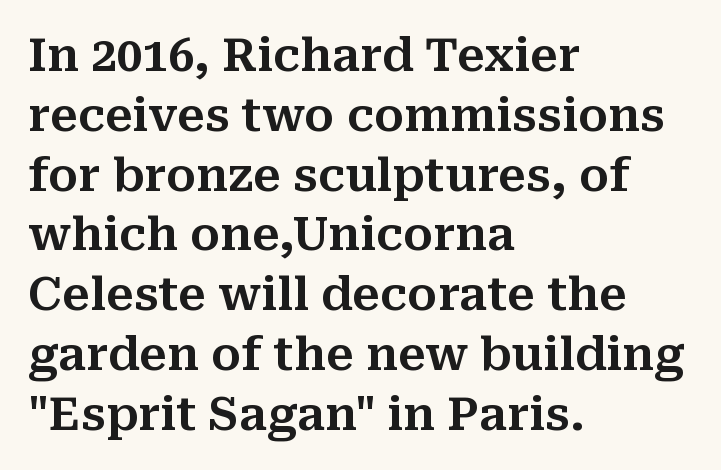
The image shows 46 px serif type, upright; set left-aligned, normal line spacing (1.3x), normal letter spacing, not underlined; medium stroke contrast and a medium x-height.
